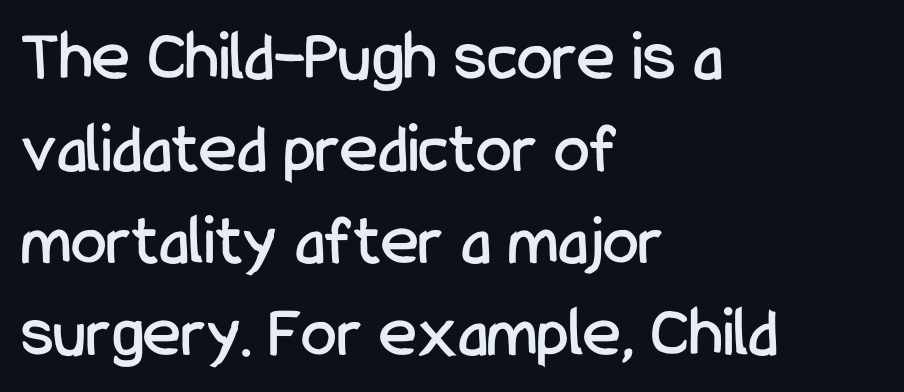
{"serif": "no", "italic": "no", "width": "condensed", "stroke_contrast": "low", "x_height": "medium", "monospaced": "no", "underline": "no", "align": "left", "line_spacing": "normal", "line_spacing_ratio": 1.28, "letter_spacing": "normal", "letter_spacing_em": 0.0, "glyph_px": 72}
